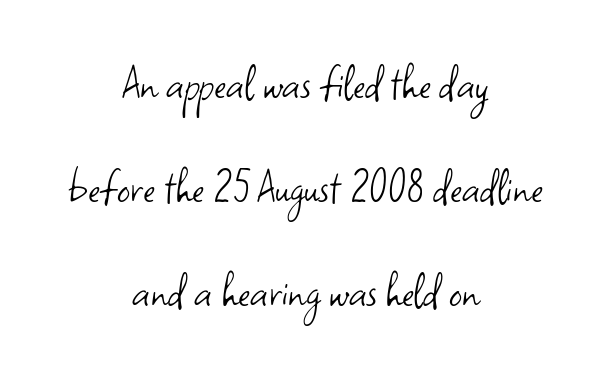
Q: Is the text bold? A: No.
Q: Is the text italic (slanted)? A: Yes.
Q: Is the typeface a serif or a sans-serif typeface? A: Sans-serif.
Q: Is the text underlined? A: No.
Q: How is the paragraph aligned? A: Centered.
Q: Is the spacing between letters normal or unusually wide? A: Normal.
Q: Is the spacing between lines tight, normal or loose? A: Loose.
Q: Width (condensed, normal, or wide)? A: Normal.
Q: Stroke contrast? A: Low.
Q: x-height? A: Small.
Q: Monospaced? A: No.
